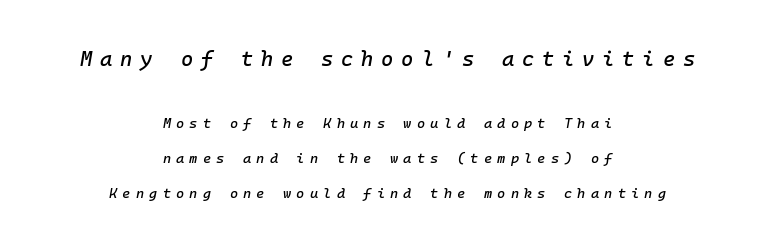
Q: Is the text italic (slanted)? A: Yes, it leans right by about 10 degrees.
Q: Is the text underlined? A: No.
Q: How is the paragraph aligned? A: Centered.
Q: Is the spacing between letters normal or unusually wide? A: Unusually wide.
Q: Is the spacing between lines tight, normal or loose? A: Loose.
Q: Which block of text is set in a larger size, the first (top) or the second (bottom)? A: The first (top) one.
